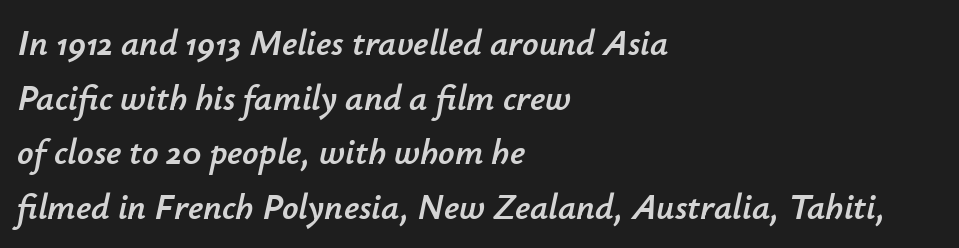
{"italic": "yes", "lean": "right", "slant_degrees": 12, "width": "normal", "stroke_contrast": "low", "x_height": "small", "monospaced": "no", "underline": "no", "align": "left", "line_spacing": "normal", "line_spacing_ratio": 1.52, "letter_spacing": "normal", "letter_spacing_em": 0.0, "glyph_px": 36}
